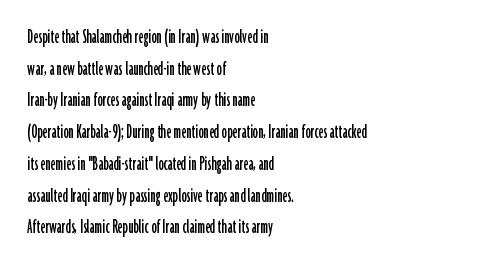
The image shows 21 px text type, upright; set left-aligned, normal line spacing (1.51x), normal letter spacing, not underlined.
